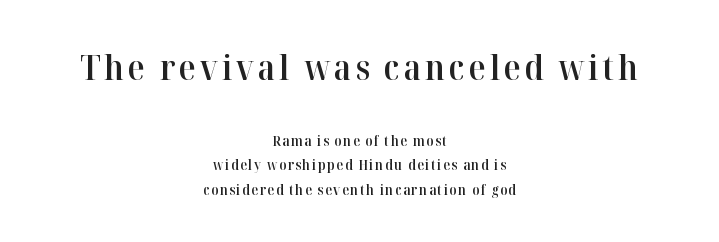
The image shows 35 px semibold serif type, upright; set centered, line spacing 1.74x, not underlined; the first (top) block is 2.5x larger; high stroke contrast and a medium x-height.
